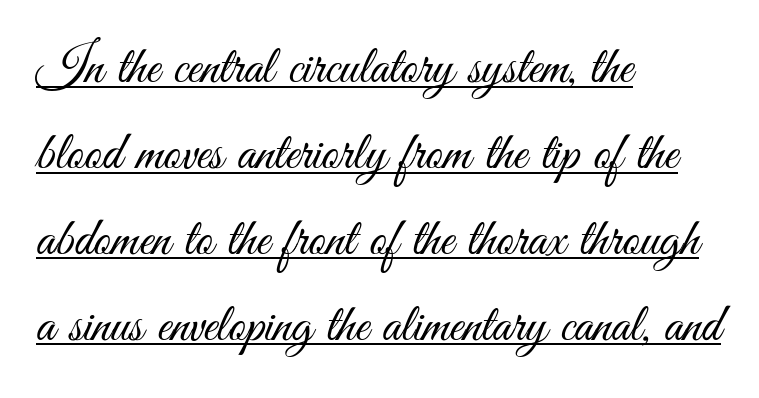
{"serif": "no", "bold": "no", "weight": "light", "width": "condensed", "stroke_contrast": "medium", "x_height": "small", "monospaced": "no", "underline": "yes", "align": "left", "line_spacing": "normal", "line_spacing_ratio": 1.59, "letter_spacing": "normal", "letter_spacing_em": 0.0, "glyph_px": 54}
